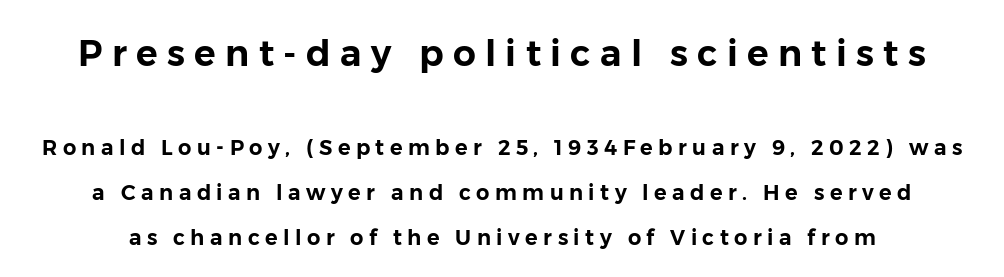
The image shows 36 px sans-serif type, upright; set loose line spacing (2.15x), unusually wide letter spacing (+0.26 em), not underlined; the first (top) block is 1.71x larger; low stroke contrast and a medium x-height.
